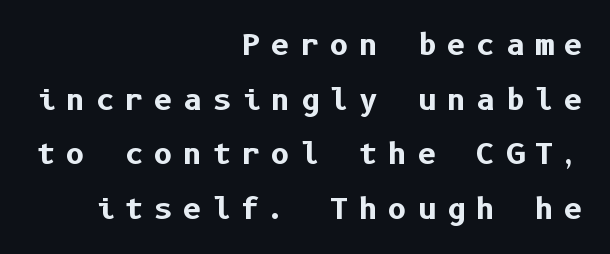
If you drew a line through each stem, it would be perfectly vertical. Check under the words: just untouched page. Check where the strokes stop: nothing finishes them off — pure sans. The passage is arranged like a letterhead date or caption credit — flush right.
